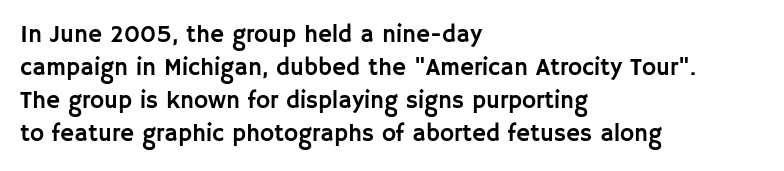
The lines are quadded left. Does extra space separate the letters? No, they use regular spacing. Tall strokes in this sample are plumb rather than angled. Notice how descenders clear the ascenders below comfortably — that's standard leading. This rendering features lettering with no underline.
